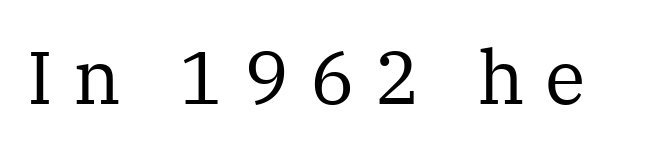
Q: Is the text bold? A: No.
Q: Is the text italic (slanted)? A: No, it is upright.
Q: Is the typeface a serif or a sans-serif typeface? A: Serif.
Q: Is the text underlined? A: No.
Q: Is the spacing between letters normal or unusually wide? A: Unusually wide.
Q: Width (condensed, normal, or wide)? A: Normal.
Q: Stroke contrast? A: Medium.
Q: x-height? A: Medium.
Q: Monospaced? A: No.
